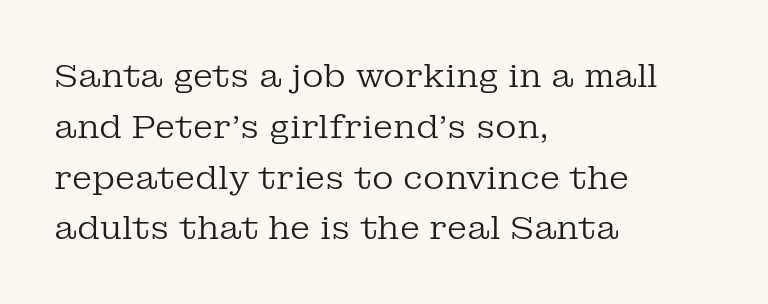
{"serif": "yes", "italic": "no", "bold": "no", "weight": "regular", "width": "normal", "stroke_contrast": "low", "x_height": "medium", "monospaced": "no", "underline": "no", "align": "left", "line_spacing": "normal", "line_spacing_ratio": 1.54, "letter_spacing": "normal", "letter_spacing_em": 0.0, "glyph_px": 33}
